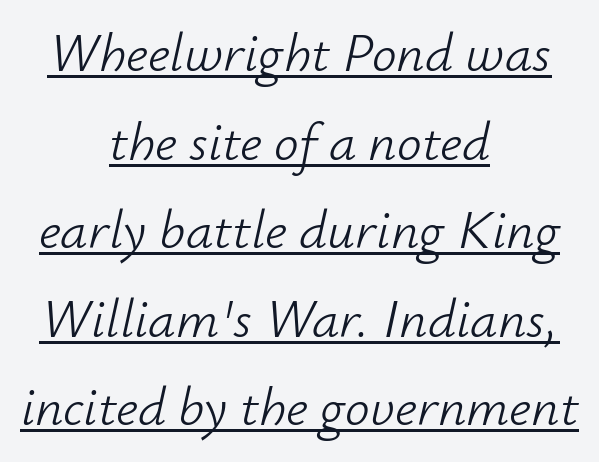
Q: Is the text bold? A: No.
Q: Is the text italic (slanted)? A: Yes, it leans right by about 12 degrees.
Q: Is the text underlined? A: Yes.
Q: How is the paragraph aligned? A: Centered.
Q: Is the spacing between letters normal or unusually wide? A: Normal.
Q: Is the spacing between lines tight, normal or loose? A: Normal.
Q: Width (condensed, normal, or wide)? A: Normal.
Q: Stroke contrast? A: Low.
Q: x-height? A: Small.
Q: Monospaced? A: No.
